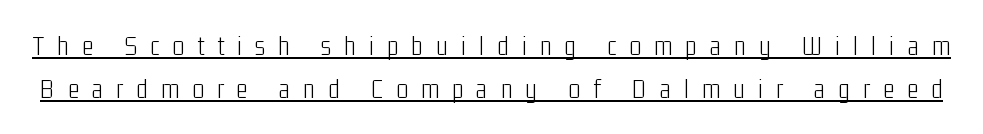
Compared with typical paragraphs, the rows here are spaced about the same. Glance below the letters and you will spot a drawn line. Ascenders rise straight up at ninety degrees. The letters look calm and open, with moderate or lighter stems.
